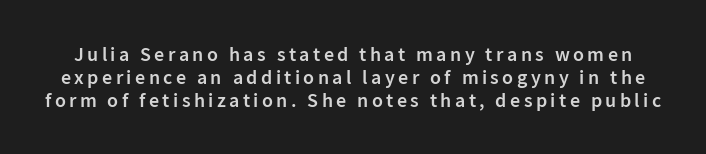
{"italic": "no", "bold": "semi", "underline": "no", "line_spacing": "tight", "line_spacing_ratio": 1.14, "glyph_px": 20}
